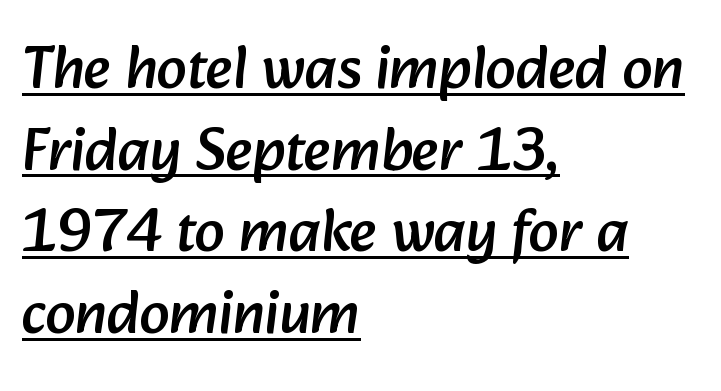
The image shows 60 px sans-serif type; set left-aligned, normal line spacing (1.36x), normal letter spacing, underlined; low stroke contrast and a medium x-height.
